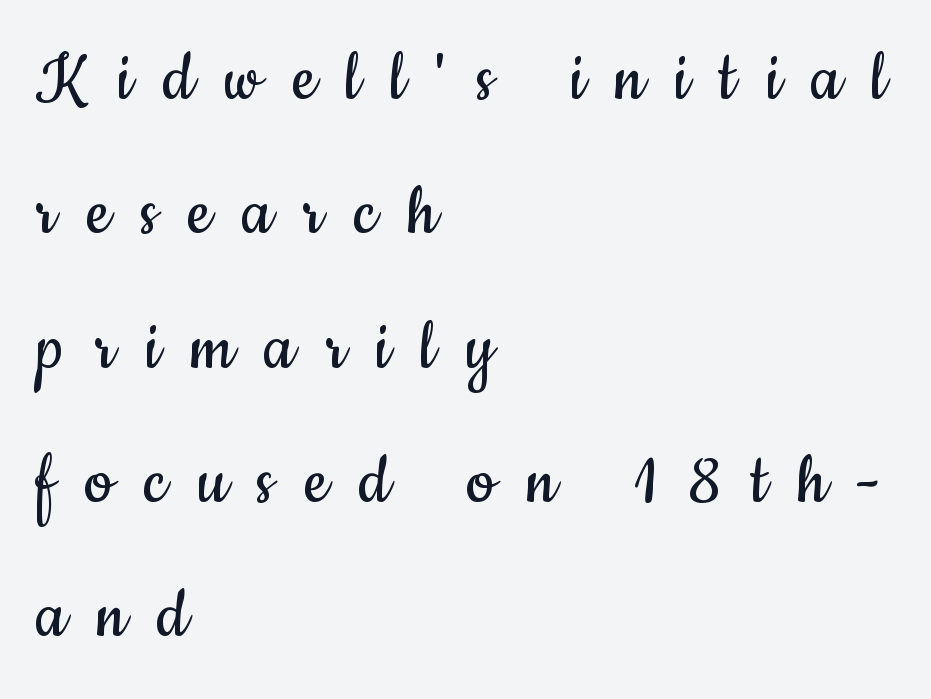
The image shows 79 px regular-weight, condensed sans-serif type; set left-aligned, normal line spacing (1.7x), unusually wide letter spacing (+0.39 em), not underlined; low stroke contrast and a small x-height.
